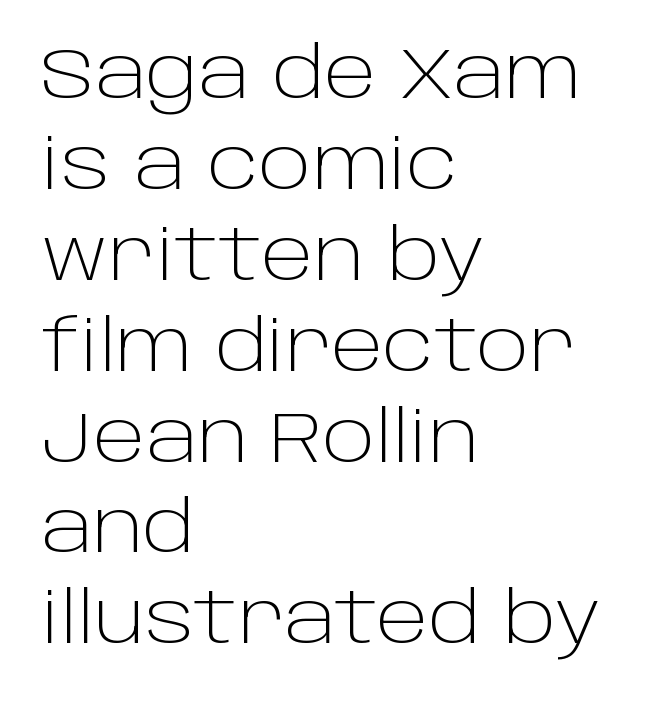
Compared with typical body copy, the letter spacing here is the same. Short and long lines alike share a common starting point at left. Serif or sans? Sans — the stroke terminals are bare. Leading: standard.
